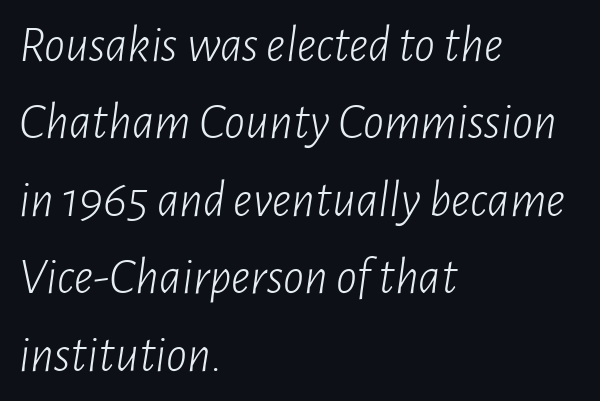
Q: Is the text bold? A: No.
Q: Is the text italic (slanted)? A: Yes, it leans right by about 7 degrees.
Q: Is the text underlined? A: No.
Q: How is the paragraph aligned? A: Left-aligned.
Q: Is the spacing between letters normal or unusually wide? A: Normal.
Q: Is the spacing between lines tight, normal or loose? A: Normal.
Q: Width (condensed, normal, or wide)? A: Condensed.
Q: Stroke contrast? A: Low.
Q: x-height? A: Medium.
Q: Monospaced? A: No.
